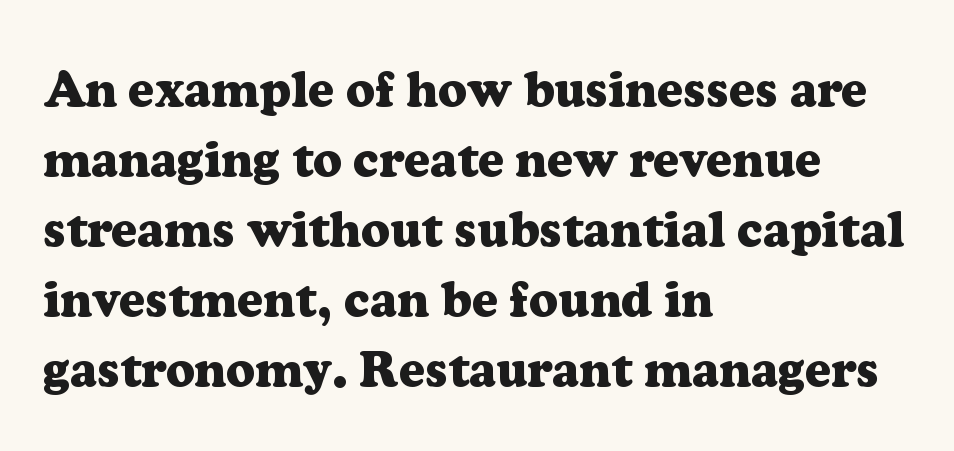
Leading matches the norm, producing a regular column. The passage shown is not underscored anywhere. Is this a fixed-width face? No — the glyphs have proportional, varying widths. This rendering leaves character spacing at its baseline value.
